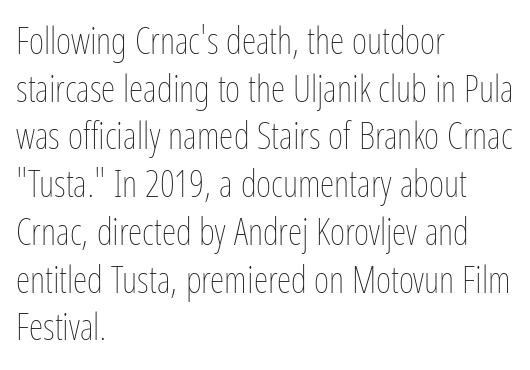
Caption: multi-line text, flush left, ragged right. This sample uses plain, unmodified letter spacing. A quiet, ordinary-to-light weight characterises the typeface. Nope, not italic — everything's standing straight.
